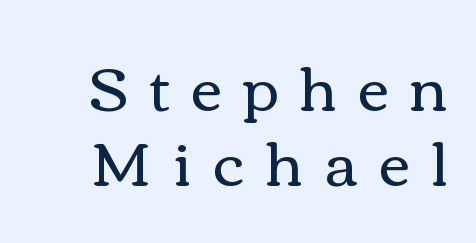
Q: Is the text bold? A: No.
Q: Is the text italic (slanted)? A: No, it is upright.
Q: Is the text underlined? A: No.
Q: Is the spacing between letters normal or unusually wide? A: Unusually wide.
Q: Is the spacing between lines tight, normal or loose? A: Normal.
Q: Width (condensed, normal, or wide)? A: Wide.
Q: Stroke contrast? A: Medium.
Q: x-height? A: Medium.
Q: Monospaced? A: No.
